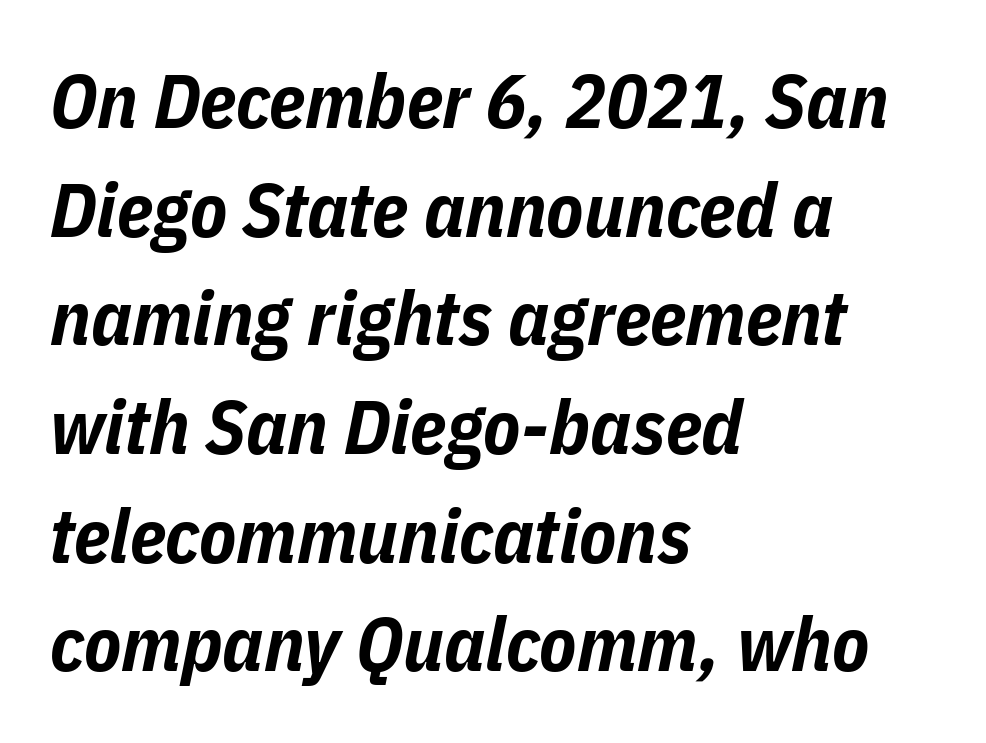
Q: Is the text bold? A: Yes.
Q: Is the text italic (slanted)? A: Yes, it leans right by about 11 degrees.
Q: Is the text underlined? A: No.
Q: How is the paragraph aligned? A: Left-aligned.
Q: Is the spacing between letters normal or unusually wide? A: Normal.
Q: Is the spacing between lines tight, normal or loose? A: Normal.
Q: Width (condensed, normal, or wide)? A: Condensed.
Q: Stroke contrast? A: Low.
Q: x-height? A: Medium.
Q: Monospaced? A: No.
